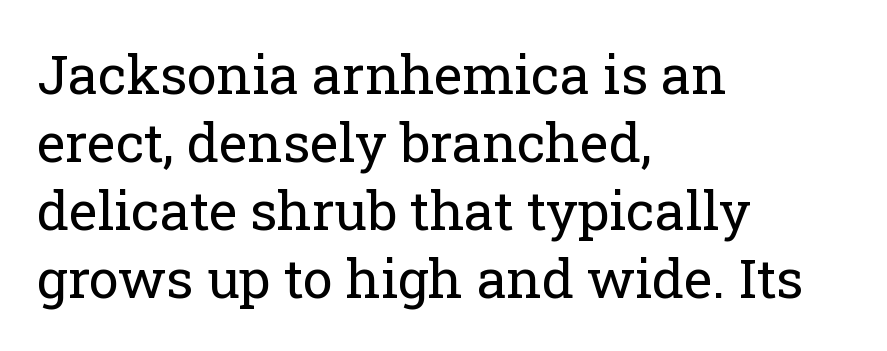
Q: Is the text bold? A: No.
Q: Is the text italic (slanted)? A: No, it is upright.
Q: Is the typeface a serif or a sans-serif typeface? A: Serif.
Q: Is the text underlined? A: No.
Q: How is the paragraph aligned? A: Left-aligned.
Q: Is the spacing between letters normal or unusually wide? A: Normal.
Q: Is the spacing between lines tight, normal or loose? A: Normal.
Q: Width (condensed, normal, or wide)? A: Normal.
Q: Stroke contrast? A: Low.
Q: x-height? A: Medium.
Q: Monospaced? A: No.
